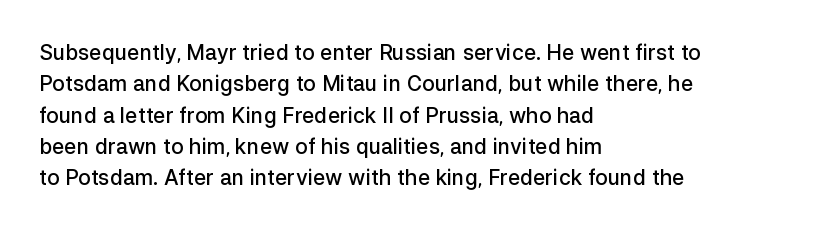
{"italic": "no", "bold": "semi", "underline": "no", "align": "left", "line_spacing": "normal", "line_spacing_ratio": 1.49, "letter_spacing": "normal", "letter_spacing_em": 0.0, "glyph_px": 21}
